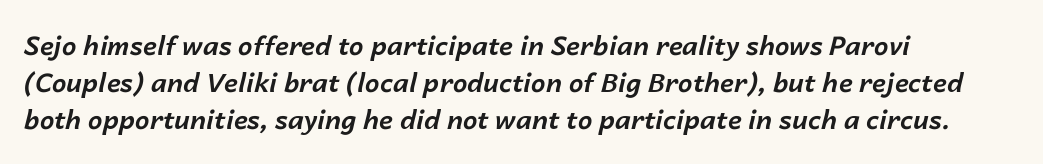
Q: Is the text bold? A: Yes.
Q: Is the text italic (slanted)? A: Yes, it leans right by about 14 degrees.
Q: Is the text underlined? A: No.
Q: How is the paragraph aligned? A: Left-aligned.
Q: Is the spacing between letters normal or unusually wide? A: Normal.
Q: Is the spacing between lines tight, normal or loose? A: Normal.
